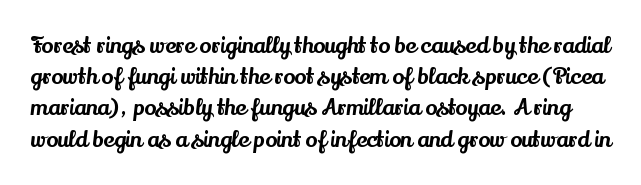
The image shows 22 px text type; set normal line spacing (1.42x), normal letter spacing, not underlined.
